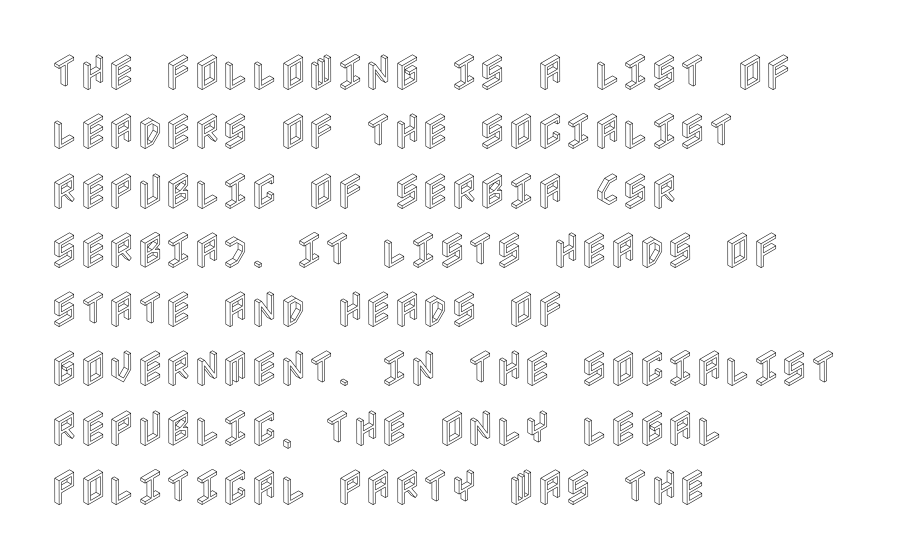
{"italic": "no", "width": "condensed", "x_height": "large", "underline": "no", "align": "left", "line_spacing": "normal", "line_spacing_ratio": 1.52, "letter_spacing": "normal", "letter_spacing_em": 0.0, "glyph_px": 39}
